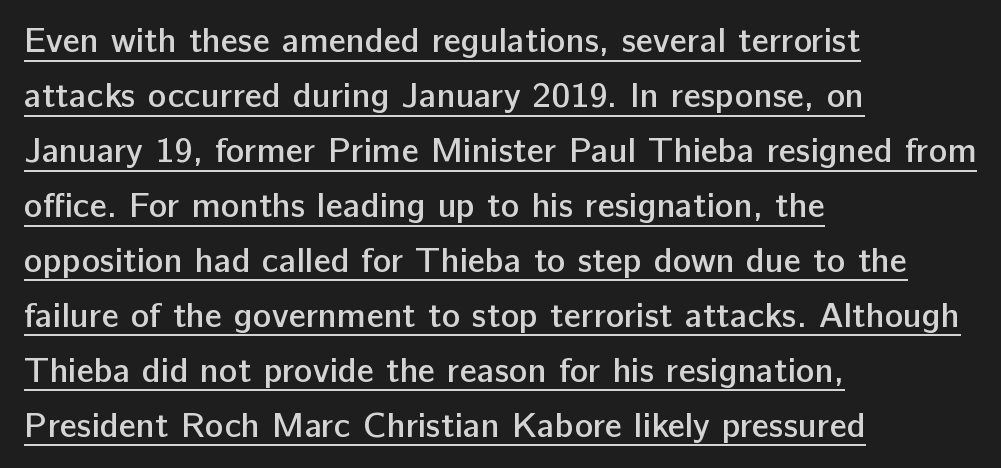
Q: Is the text bold? A: Semi-bold.
Q: Is the text italic (slanted)? A: No, it is upright.
Q: Is the typeface a serif or a sans-serif typeface? A: Sans-serif.
Q: Is the text underlined? A: Yes.
Q: How is the paragraph aligned? A: Left-aligned.
Q: Is the spacing between letters normal or unusually wide? A: Normal.
Q: Is the spacing between lines tight, normal or loose? A: Normal.
Q: Width (condensed, normal, or wide)? A: Normal.
Q: Stroke contrast? A: Low.
Q: x-height? A: Medium.
Q: Monospaced? A: No.
